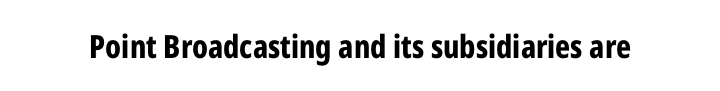
A sans-serif font was chosen for this passage. Check the space under the baseline: it is left empty. A dark, heavy texture on the line: the type is bold. Inter-character spacing is left at the font's built-in metrics. Ascenders rise straight up at ninety degrees. The face used here is proportionally spaced, like ordinary book or web type.
